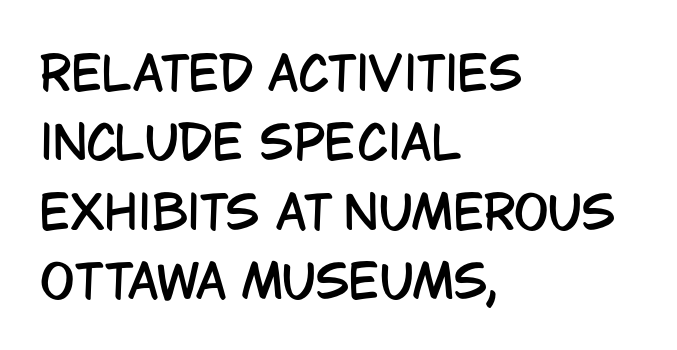
{"serif": "no", "italic": "no", "width": "condensed", "stroke_contrast": "low", "x_height": "large", "monospaced": "no", "underline": "no", "align": "left", "line_spacing": "normal", "line_spacing_ratio": 1.51, "letter_spacing": "normal", "letter_spacing_em": 0.0, "glyph_px": 46}
